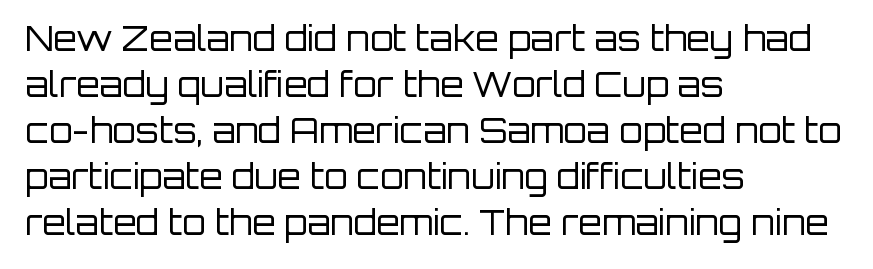
Q: Is the text bold? A: No.
Q: Is the text italic (slanted)? A: No, it is upright.
Q: Is the typeface a serif or a sans-serif typeface? A: Sans-serif.
Q: Is the text underlined? A: No.
Q: How is the paragraph aligned? A: Left-aligned.
Q: Is the spacing between letters normal or unusually wide? A: Normal.
Q: Is the spacing between lines tight, normal or loose? A: Normal.
Q: Width (condensed, normal, or wide)? A: Normal.
Q: Stroke contrast? A: Low.
Q: x-height? A: Large.
Q: Monospaced? A: No.
